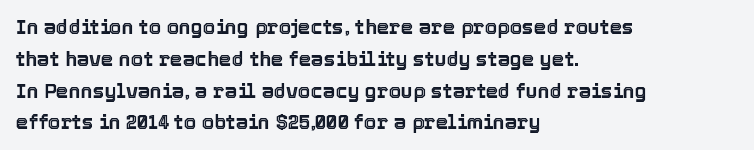
{"italic": "no", "underline": "no", "align": "left", "line_spacing": "normal", "line_spacing_ratio": 1.59, "letter_spacing": "normal", "letter_spacing_em": 0.0, "glyph_px": 20}
